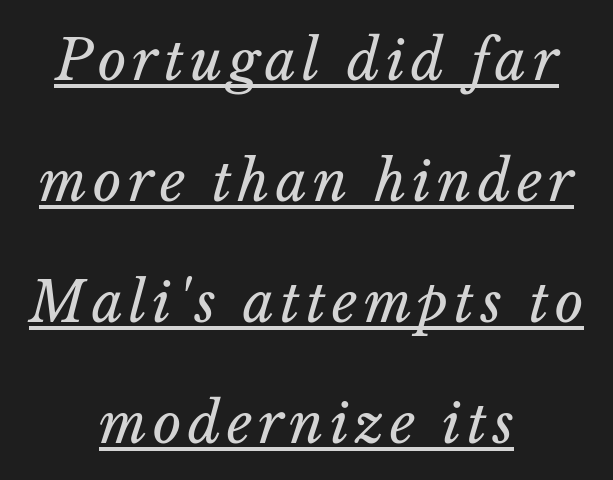
The image shows 55 px regular-weight type, italic (leaning right); set centered, loose line spacing (2.2x), underlined; low stroke contrast and a medium x-height.
